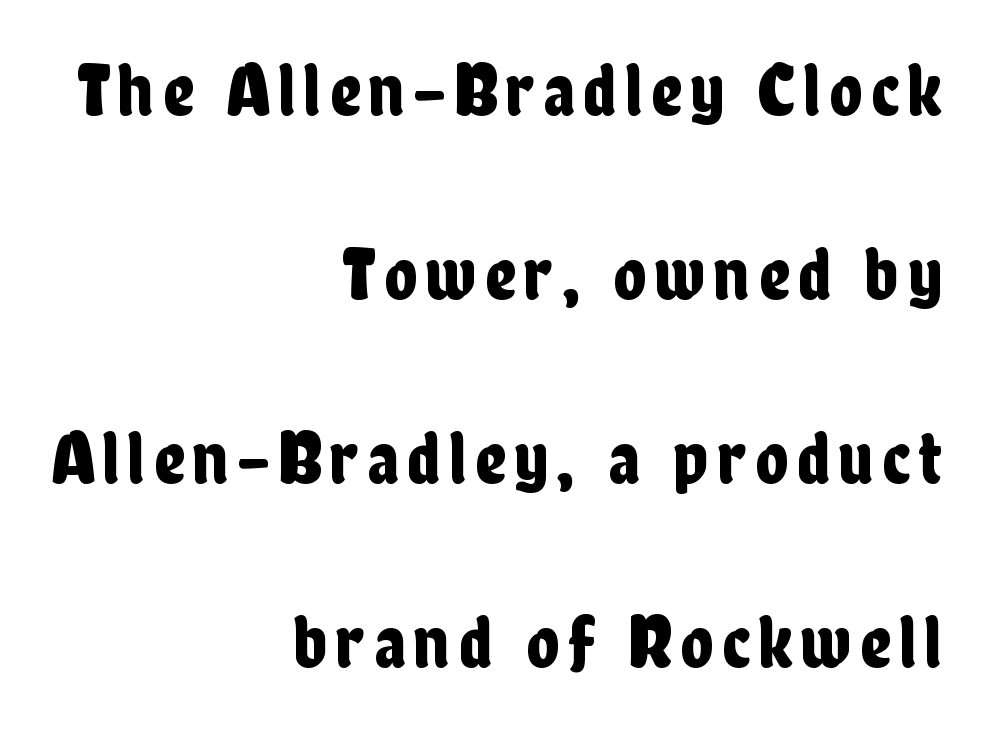
Q: Is the text italic (slanted)? A: No, it is upright.
Q: Is the typeface a serif or a sans-serif typeface? A: Sans-serif.
Q: Is the text underlined? A: No.
Q: How is the paragraph aligned? A: Right-aligned.
Q: Is the spacing between lines tight, normal or loose? A: Loose.
Q: Width (condensed, normal, or wide)? A: Condensed.
Q: Stroke contrast? A: Low.
Q: x-height? A: Medium.
Q: Monospaced? A: No.
